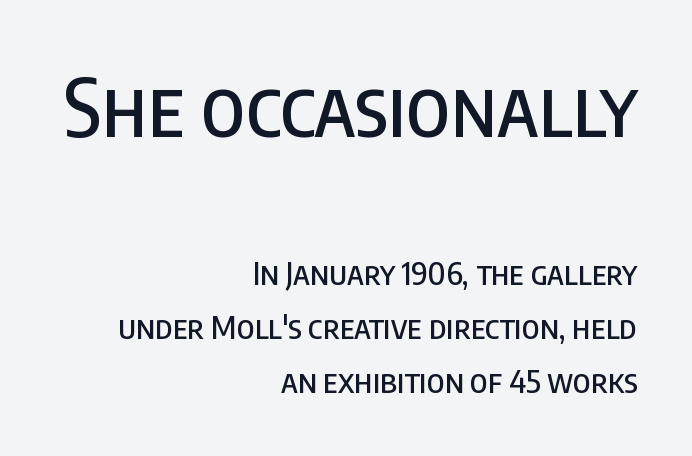
Which chunk is bigger? The first one — the top block dwarfs the bottom. The passage shown stacks its lines at a standard gap. The words here are not underlined. Examine the stroke ends and you'll find no serifs. This sample uses an upright cut, with every glyph sitting square on the baseline.
